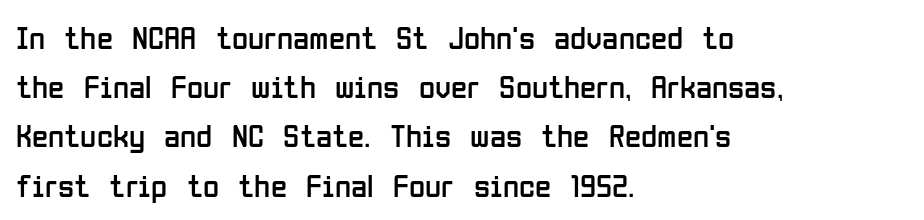
The image shows 33 px regular-weight, condensed sans-serif type, upright; set left-aligned, normal line spacing (1.49x), normal letter spacing, not underlined; low stroke contrast and a medium x-height.
